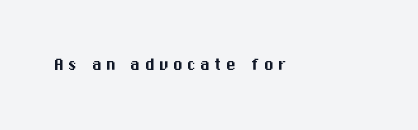
Q: Is the text italic (slanted)? A: No, it is upright.
Q: Is the text underlined? A: No.
Q: Is the spacing between letters normal or unusually wide? A: Unusually wide.
